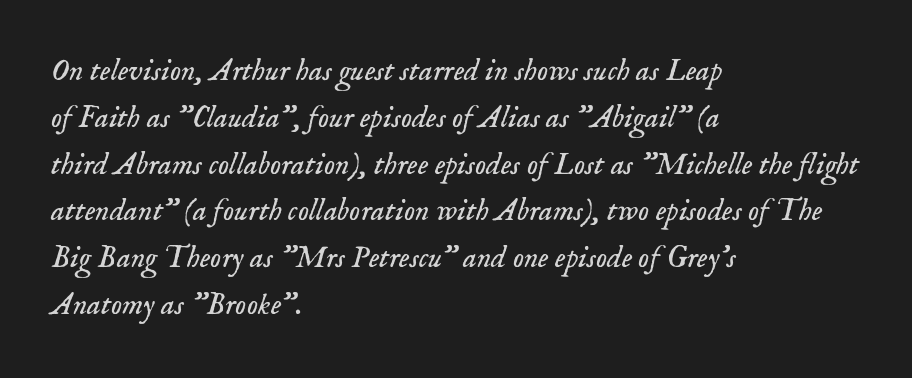
The image shows 31 px light serif type, italic (leaning right); set left-aligned, normal line spacing (1.51x), normal letter spacing, not underlined; low stroke contrast and a small x-height.
